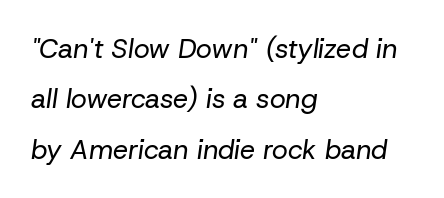
{"italic": "yes", "lean": "right", "slant_degrees": 8, "bold": "no", "underline": "no", "align": "left", "line_spacing_ratio": 1.87, "letter_spacing": "normal", "letter_spacing_em": 0.0, "glyph_px": 27}
